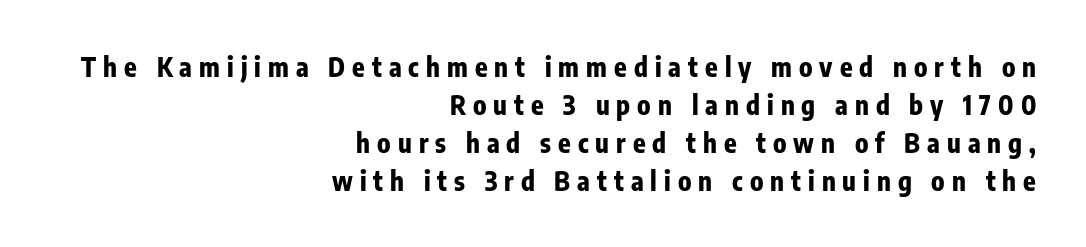
The image shows 26 px bold type, upright; set right-aligned, normal line spacing (1.46x), unusually wide letter spacing (+0.27 em), not underlined.
